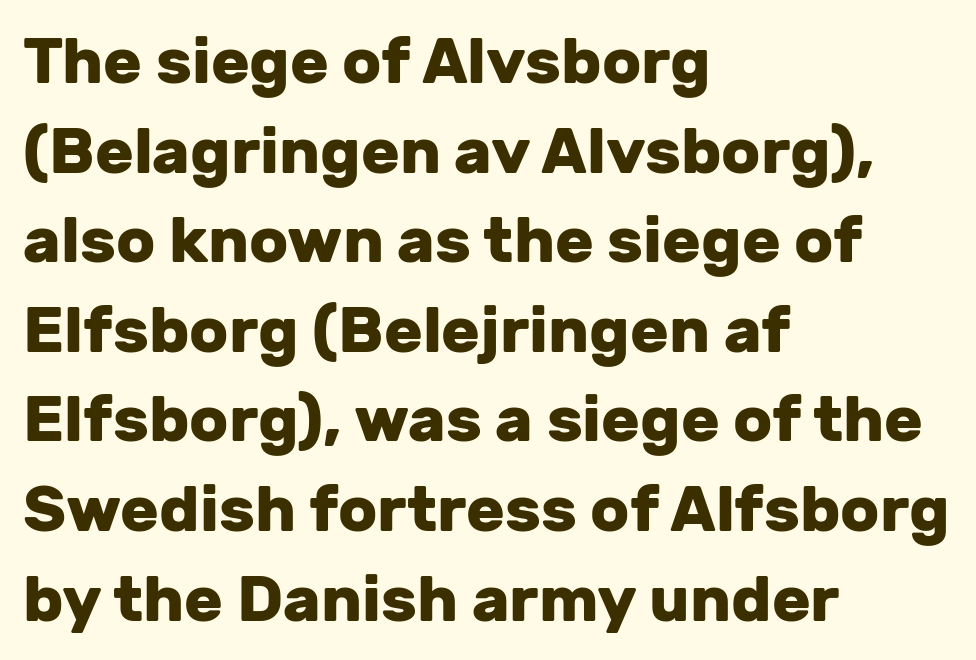
Q: Is the text bold? A: Yes.
Q: Is the text italic (slanted)? A: No, it is upright.
Q: Is the typeface a serif or a sans-serif typeface? A: Sans-serif.
Q: Is the text underlined? A: No.
Q: How is the paragraph aligned? A: Left-aligned.
Q: Is the spacing between letters normal or unusually wide? A: Normal.
Q: Is the spacing between lines tight, normal or loose? A: Normal.
Q: Width (condensed, normal, or wide)? A: Normal.
Q: Stroke contrast? A: Low.
Q: x-height? A: Medium.
Q: Monospaced? A: No.
